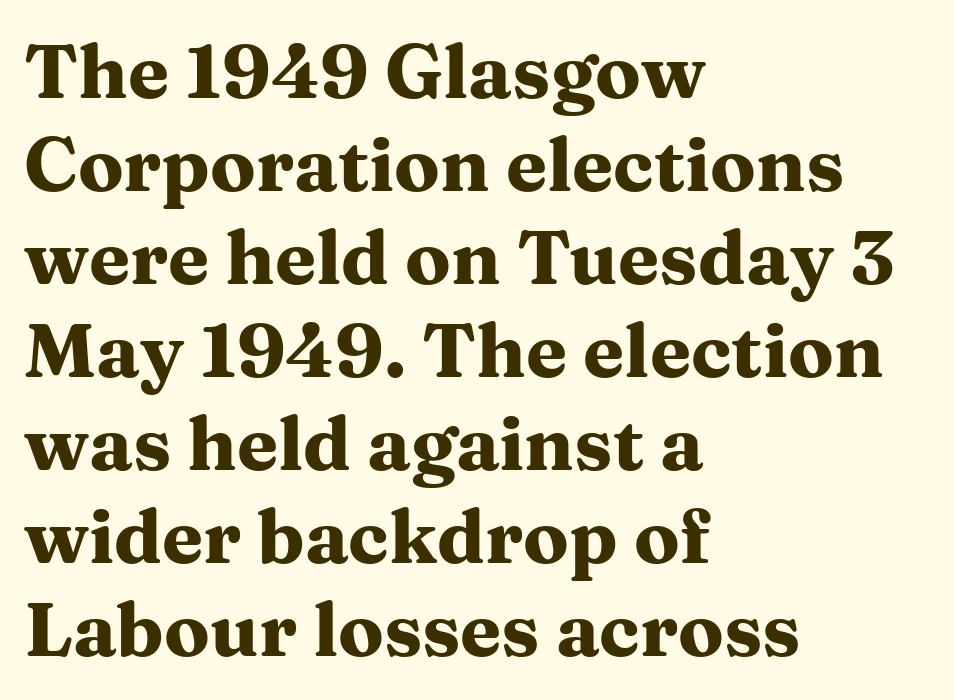
Q: Is the text bold? A: Yes.
Q: Is the text italic (slanted)? A: No, it is upright.
Q: Is the typeface a serif or a sans-serif typeface? A: Serif.
Q: Is the text underlined? A: No.
Q: How is the paragraph aligned? A: Left-aligned.
Q: Is the spacing between letters normal or unusually wide? A: Normal.
Q: Width (condensed, normal, or wide)? A: Wide.
Q: Stroke contrast? A: Medium.
Q: x-height? A: Medium.
Q: Monospaced? A: No.
